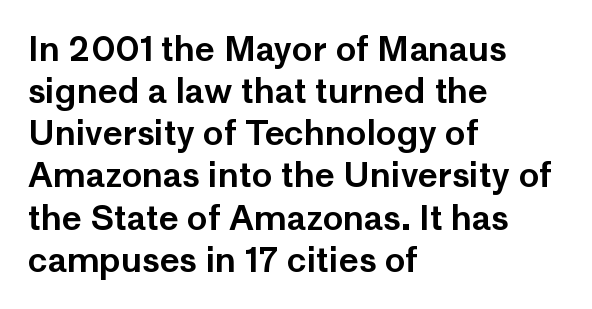
Do the characters align in a grid? No, the font is proportional. Observe the ordinary spacing: letters are neighbours, not strangers. Just letters on the line, the space beneath them empty. The text was rendered using a sans face with plain stroke endings. Posture: vertical. A student would call this left alignment; a typographer would say flush left, rag right.
